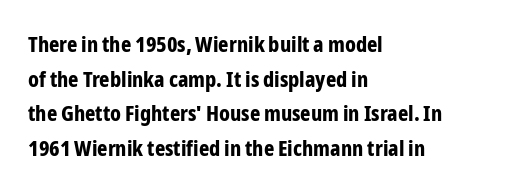
Q: Is the text bold? A: Yes.
Q: Is the text italic (slanted)? A: No, it is upright.
Q: Is the text underlined? A: No.
Q: How is the paragraph aligned? A: Left-aligned.
Q: Is the spacing between letters normal or unusually wide? A: Normal.
Q: Is the spacing between lines tight, normal or loose? A: Normal.
